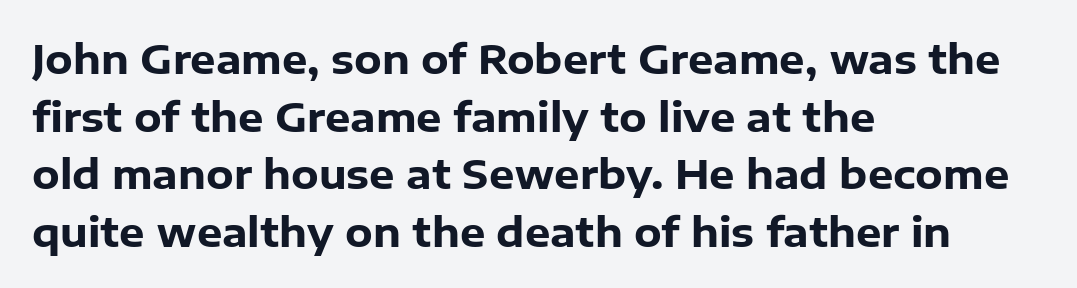
Q: Is the text bold? A: Yes.
Q: Is the text italic (slanted)? A: No, it is upright.
Q: Is the typeface a serif or a sans-serif typeface? A: Sans-serif.
Q: Is the text underlined? A: No.
Q: How is the paragraph aligned? A: Left-aligned.
Q: Is the spacing between letters normal or unusually wide? A: Normal.
Q: Is the spacing between lines tight, normal or loose? A: Normal.
Q: Width (condensed, normal, or wide)? A: Normal.
Q: Stroke contrast? A: Low.
Q: x-height? A: Medium.
Q: Monospaced? A: No.
